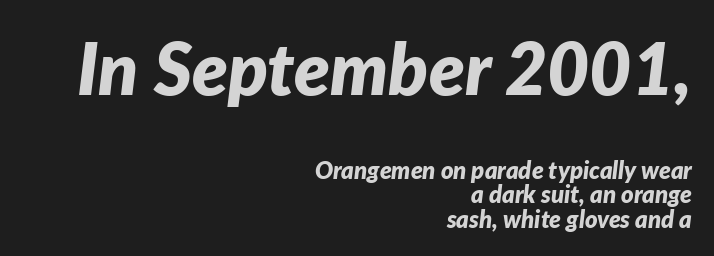
When letters slant like this, we call the style italic. Descenders are the only things crossing below the line. Look at the glyph heights: the upper group is clearly the bigger setting. The face used here has the dense, thick strokes of a bold.
